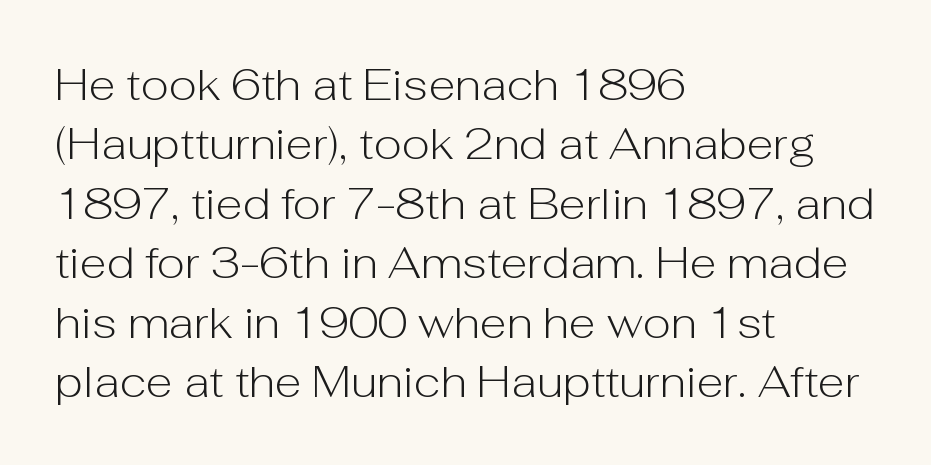
The image shows 44 px light sans-serif type, upright; set left-aligned, normal line spacing (1.35x), normal letter spacing, not underlined; low stroke contrast and a medium x-height.
